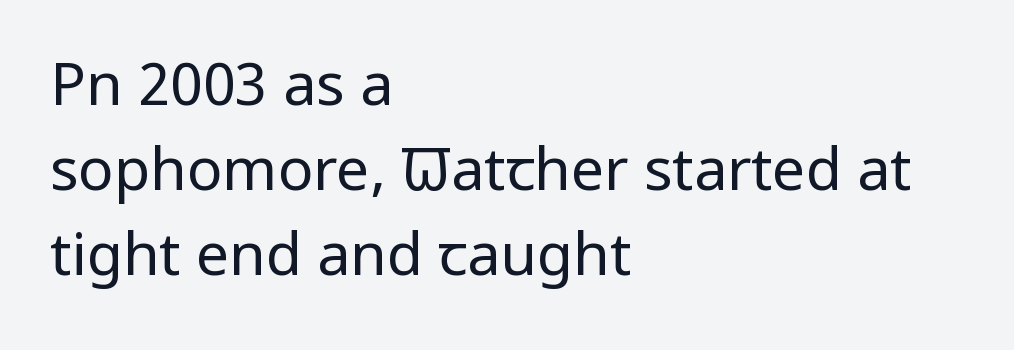
If you drew a line through each stem, it would be perfectly vertical. Glance below the letters and you will spot only blank space. Proportional: the letters do not fall into vertical columns. The rendering shows plain stroke endings on the letterforms — a sans-serif design. Quick note: interline space is typical. The typeface has the unassuming heft of standard copy or less.
